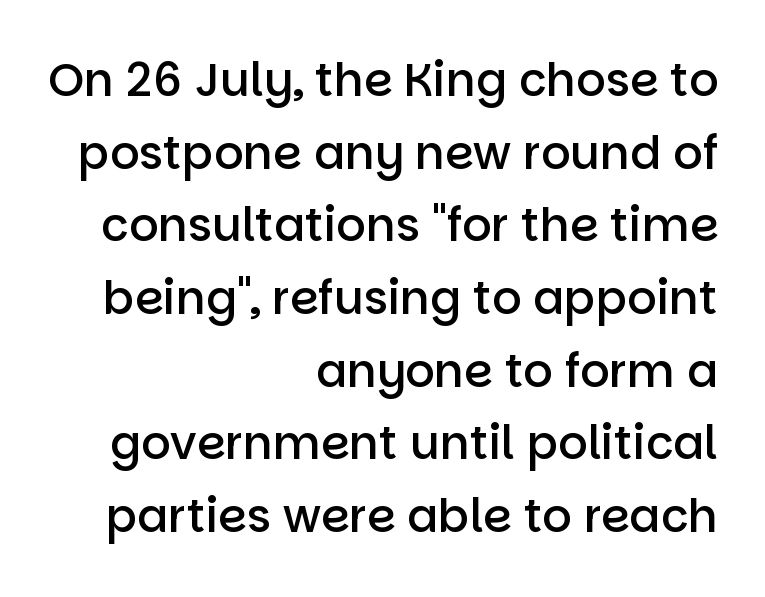
Notice how the passage keeps a crisp vertical edge on the right only. Tracking value appears to be zero — textbook default spacing. Varying glyph widths throughout — classic text-font behaviour. A typesetter would label this face a sans. The lettering stays uniformly vertical, giving the passage a roman look.
